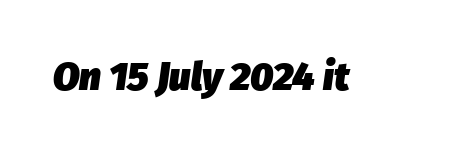
{"italic": "yes", "lean": "right", "slant_degrees": 8, "bold": "yes", "weight": "heavy", "width": "normal", "stroke_contrast": "low", "x_height": "medium", "monospaced": "no", "underline": "no", "letter_spacing": "normal", "letter_spacing_em": 0.0, "glyph_px": 39}
